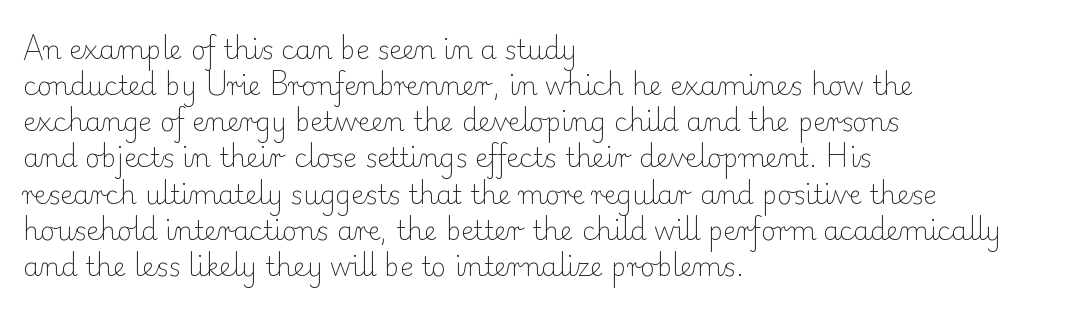
Q: Is the text bold? A: No.
Q: Is the text italic (slanted)? A: No, it is upright.
Q: Is the text underlined? A: No.
Q: How is the paragraph aligned? A: Left-aligned.
Q: Is the spacing between letters normal or unusually wide? A: Normal.
Q: Is the spacing between lines tight, normal or loose? A: Normal.
